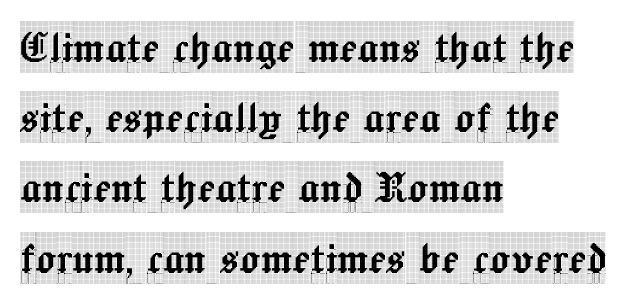
Characters follow at the spacing the type designer built in. It's the straight-up-and-down kind of type. Clear beneath every line of the passage. Left-aligned paragraph, ragged on the right.
